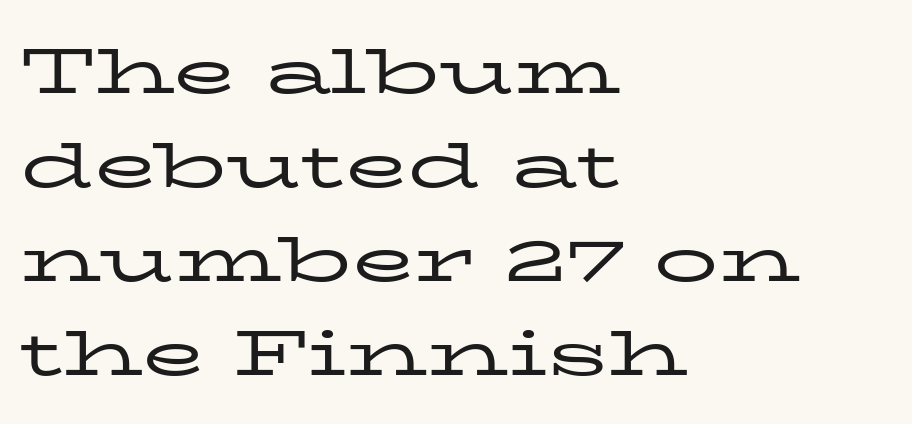
{"serif": "yes", "italic": "no", "bold": "no", "weight": "regular", "width": "wide", "stroke_contrast": "low", "x_height": "medium", "monospaced": "no", "underline": "no", "align": "left", "line_spacing": "normal", "line_spacing_ratio": 1.47, "letter_spacing": "normal", "letter_spacing_em": 0.0, "glyph_px": 64}
